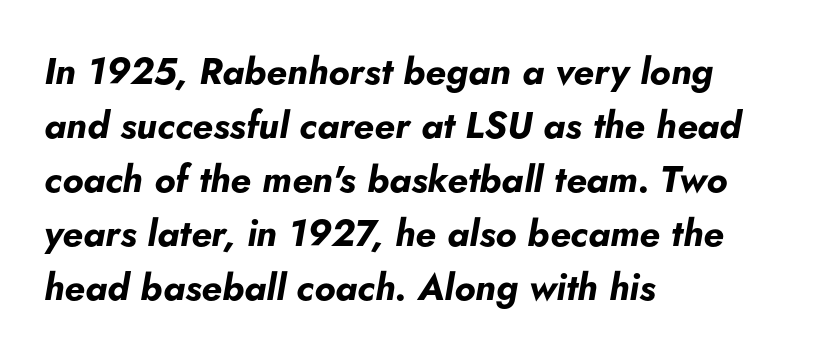
Proportional: the letters do not fall into vertical columns. Any mark beneath the type? The region is blank. What's the leading like? Ordinary, nothing unusual. The paragraph has a hard left edge and a soft right edge. Glyph-to-glyph distance matches everyday printed text. These lines were composed using italics.
